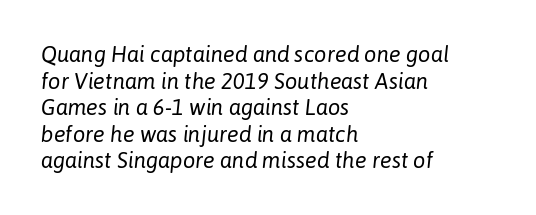
{"italic": "yes", "lean": "right", "slant_degrees": 6, "bold": "no", "underline": "no", "align": "left", "line_spacing_ratio": 1.21, "letter_spacing": "normal", "letter_spacing_em": 0.0, "glyph_px": 22}
